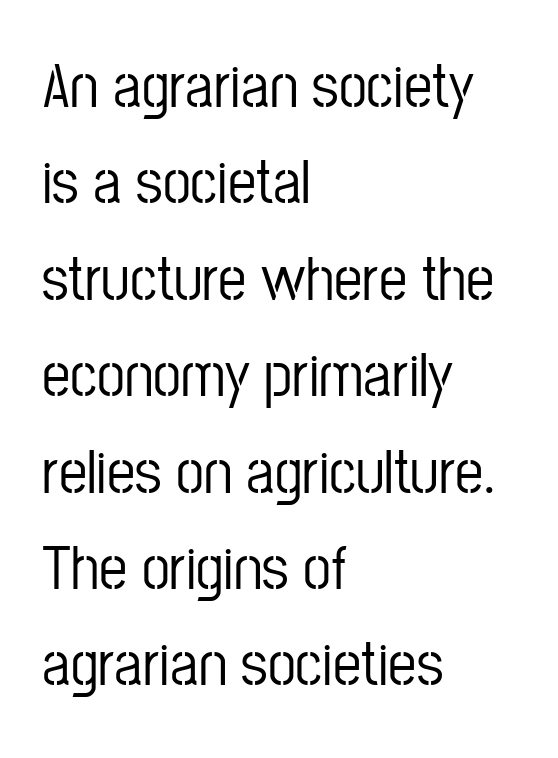
{"serif": "no", "italic": "no", "width": "condensed", "stroke_contrast": "low", "x_height": "medium", "monospaced": "no", "underline": "no", "align": "left", "line_spacing": "normal", "line_spacing_ratio": 1.53, "letter_spacing": "normal", "letter_spacing_em": 0.0, "glyph_px": 63}
